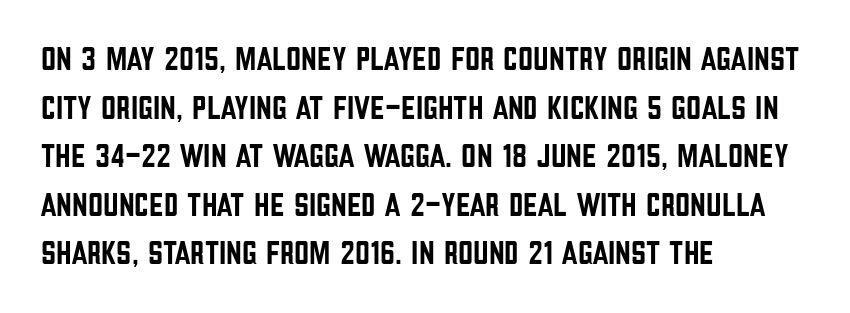
Q: Is the text italic (slanted)? A: No, it is upright.
Q: Is the typeface a serif or a sans-serif typeface? A: Sans-serif.
Q: Is the text underlined? A: No.
Q: How is the paragraph aligned? A: Left-aligned.
Q: Is the spacing between letters normal or unusually wide? A: Normal.
Q: Is the spacing between lines tight, normal or loose? A: Normal.
Q: Width (condensed, normal, or wide)? A: Condensed.
Q: Stroke contrast? A: Low.
Q: x-height? A: Large.
Q: Monospaced? A: No.
